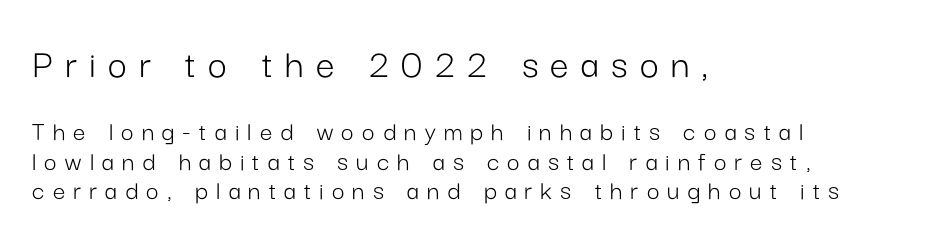
The image shows 42 px light sans-serif type, upright; set left-aligned, tight line spacing (1.06x), unusually wide letter spacing (+0.29 em), not underlined; the first (top) block is 1.5x larger; low stroke contrast and a medium x-height.
